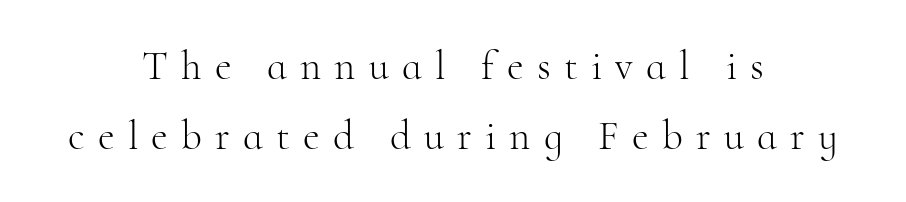
{"serif": "yes", "italic": "no", "bold": "no", "weight": "light", "width": "normal", "stroke_contrast": "high", "x_height": "small", "monospaced": "no", "underline": "no", "align": "center", "line_spacing": "normal", "line_spacing_ratio": 1.7, "letter_spacing": "wide", "letter_spacing_em": 0.32, "glyph_px": 41}
